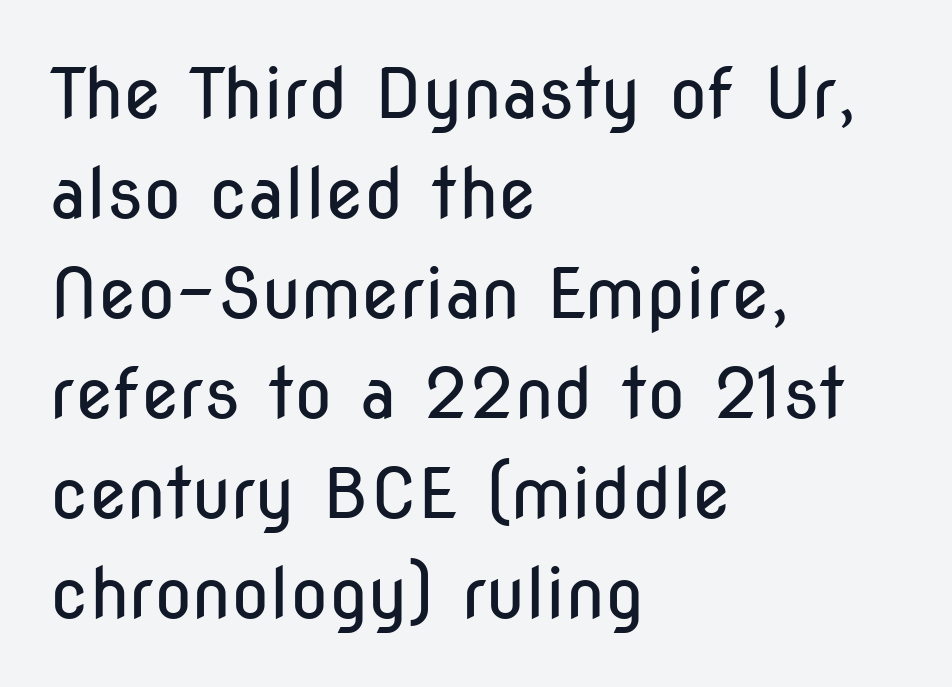
Compared with a centered layout, this one pins lines to the left instead. The leading is moderate, giving the passage an even texture. The rendering keeps characters at their native spacing. The type sits square on the baseline with zero lean. Nothing heavy about these letters — not bold at all. The specimen omits any rule beneath the text block's lines.
